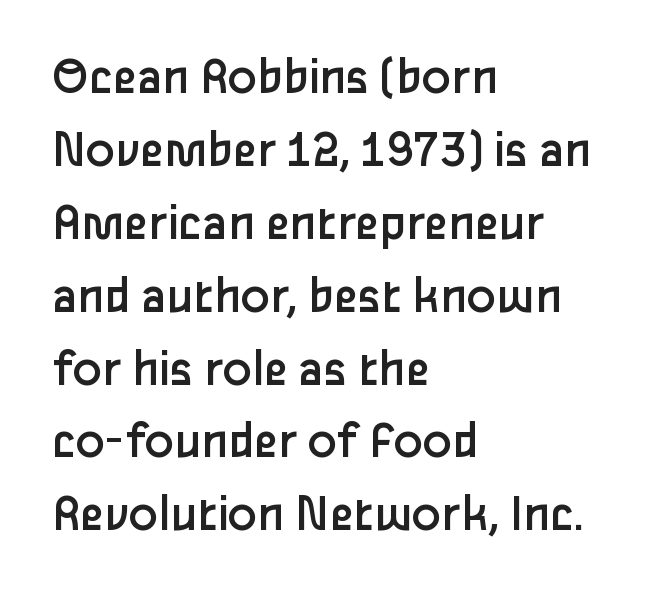
{"serif": "no", "italic": "no", "bold": "no", "weight": "regular", "width": "normal", "stroke_contrast": "low", "x_height": "medium", "monospaced": "no", "underline": "no", "align": "left", "line_spacing": "normal", "line_spacing_ratio": 1.35, "letter_spacing": "normal", "letter_spacing_em": 0.0, "glyph_px": 54}
